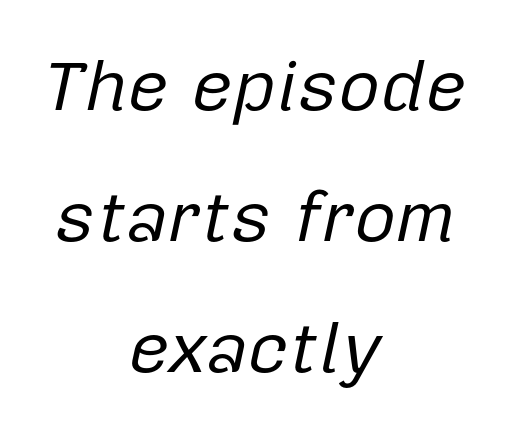
The gap between lines stays unmarked. Vertical stems look standard width or narrower in stroke. Observe the ordinary spacing: letters are neighbours, not strangers. Which margin do the lines hug? Neither — every line sits in the middle. A typesetter would call this proportional, since set widths differ per character. The rendering applies a slant to the glyphs.
